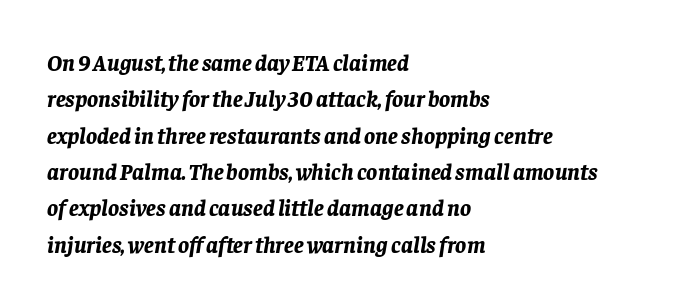
{"italic": "yes", "lean": "right", "slant_degrees": 8, "bold": "yes", "underline": "no", "align": "left", "line_spacing": "normal", "line_spacing_ratio": 1.58, "letter_spacing": "normal", "letter_spacing_em": 0.0, "glyph_px": 23}
